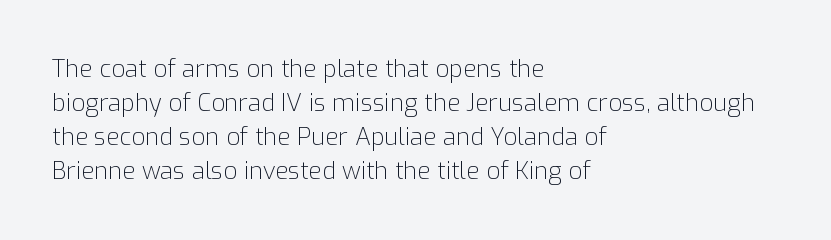
Just letters on the line, the space beneath them empty. The lines sit at an ordinary, default distance from one another. Reading down the block, your eye returns to a fixed left position each line. Think standard paragraph weight, or any step lighter than that.
